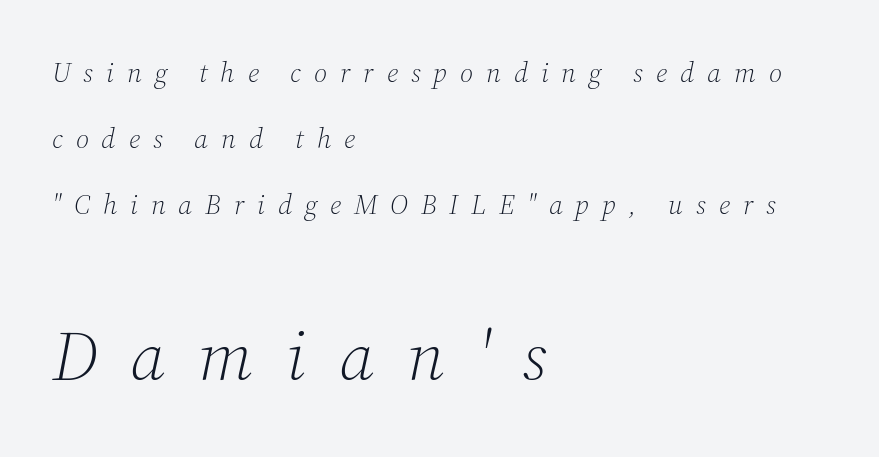
{"serif": "yes", "italic": "yes", "lean": "right", "slant_degrees": 12, "bold": "no", "weight": "light", "width": "normal", "stroke_contrast": "medium", "x_height": "medium", "monospaced": "no", "underline": "no", "align": "left", "line_spacing": "loose", "line_spacing_ratio": 2.35, "letter_spacing": "wide", "letter_spacing_em": 0.46, "larger_block": "second", "size_ratio": 2.54, "glyph_px": 71}
